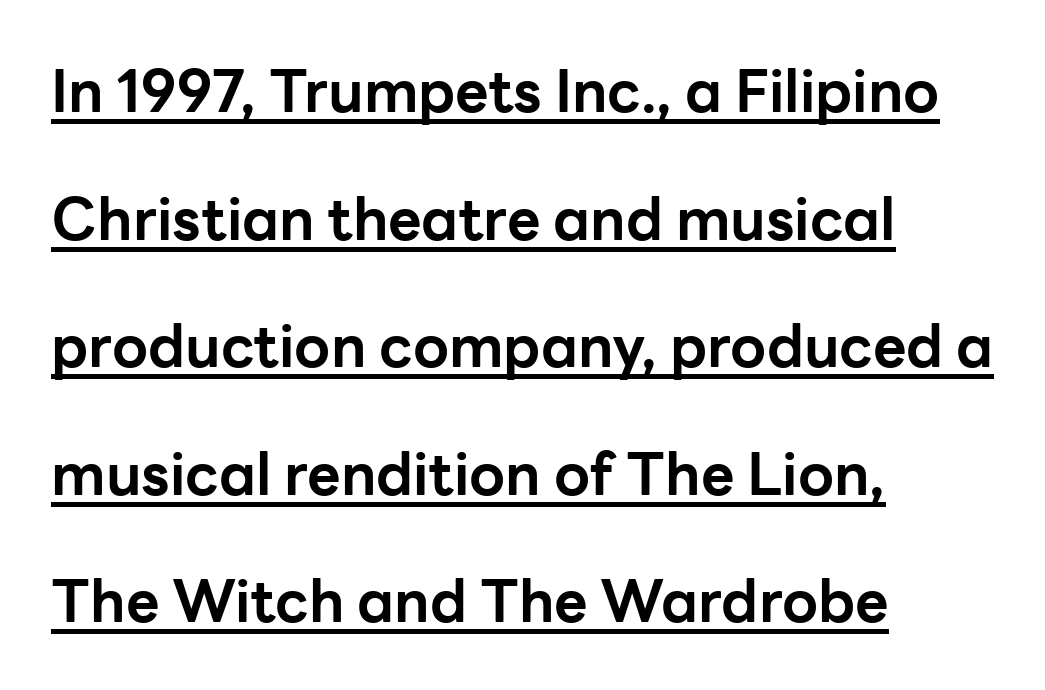
Q: Is the text bold? A: Yes.
Q: Is the text italic (slanted)? A: No, it is upright.
Q: Is the typeface a serif or a sans-serif typeface? A: Sans-serif.
Q: Is the text underlined? A: Yes.
Q: How is the paragraph aligned? A: Left-aligned.
Q: Is the spacing between letters normal or unusually wide? A: Normal.
Q: Is the spacing between lines tight, normal or loose? A: Loose.
Q: Width (condensed, normal, or wide)? A: Normal.
Q: Stroke contrast? A: Low.
Q: x-height? A: Medium.
Q: Monospaced? A: No.
